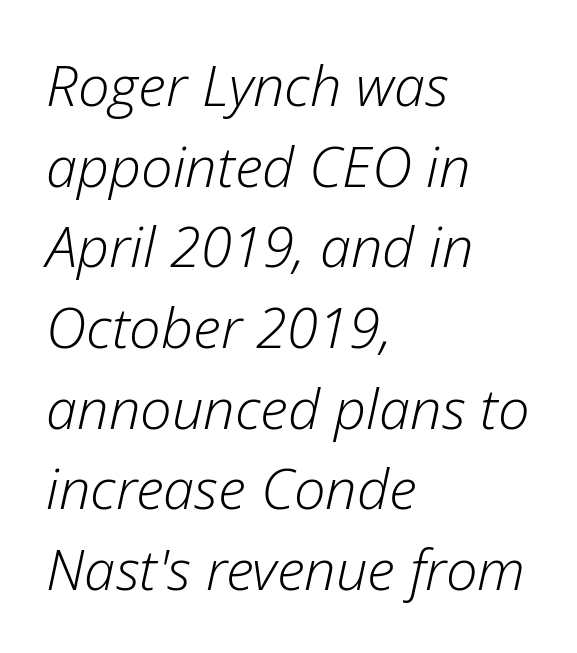
The image shows 56 px light type, italic (leaning right); set left-aligned, normal line spacing (1.44x), normal letter spacing, not underlined; low stroke contrast and a medium x-height.
